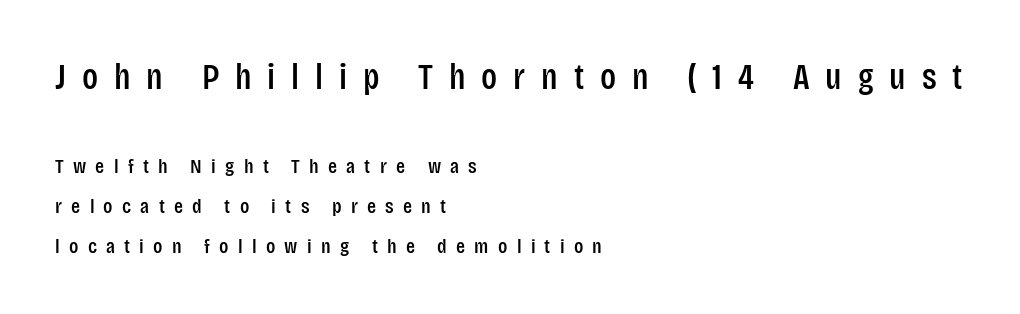
{"serif": "no", "italic": "no", "width": "condensed", "stroke_contrast": "low", "x_height": "large", "monospaced": "no", "underline": "no", "align": "left", "line_spacing": "loose", "line_spacing_ratio": 1.91, "letter_spacing": "wide", "letter_spacing_em": 0.44, "larger_block": "first", "size_ratio": 1.71, "glyph_px": 36}
